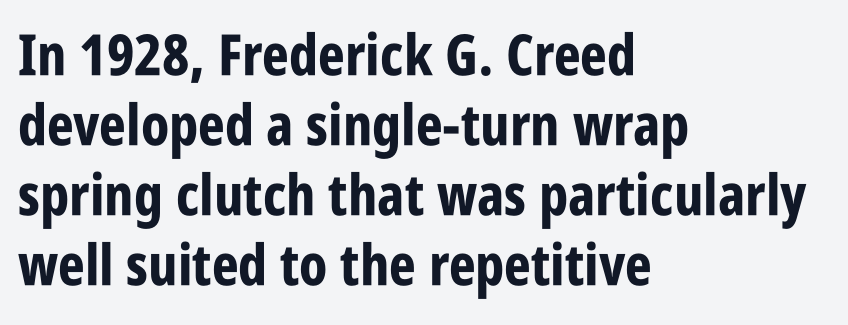
The image shows 57 px bold, condensed sans-serif type, upright; set left-aligned, line spacing 1.23x, normal letter spacing, not underlined; low stroke contrast and a large x-height.
